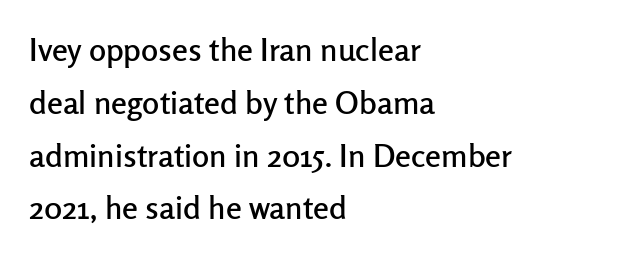
No word sits above an underline. These lines are rendered in a variable-pitch font. Font category for this specimen: sans-serif. Reading down the block, your eye returns to a fixed left position each line.
